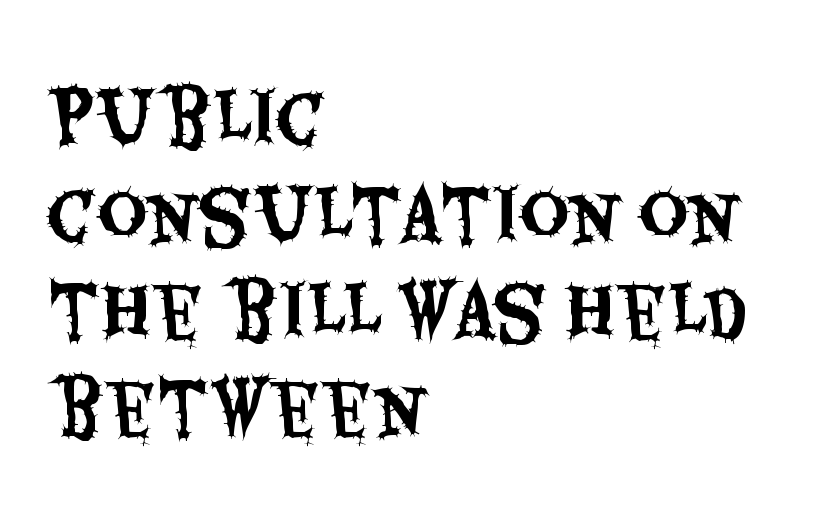
Q: Is the text italic (slanted)? A: No, it is upright.
Q: Is the typeface a serif or a sans-serif typeface? A: Sans-serif.
Q: Is the text underlined? A: No.
Q: How is the paragraph aligned? A: Left-aligned.
Q: Is the spacing between letters normal or unusually wide? A: Normal.
Q: Is the spacing between lines tight, normal or loose? A: Normal.
Q: Width (condensed, normal, or wide)? A: Condensed.
Q: Stroke contrast? A: Medium.
Q: x-height? A: Large.
Q: Monospaced? A: No.
